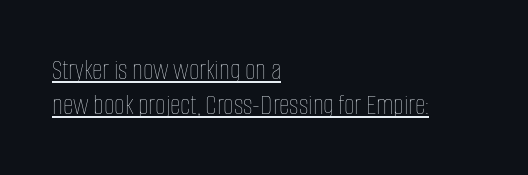
{"italic": "no", "bold": "no", "weight": "thin", "width": "condensed", "stroke_contrast": "low", "x_height": "large", "monospaced": "no", "underline": "yes", "align": "left", "line_spacing_ratio": 1.19, "letter_spacing": "normal", "letter_spacing_em": 0.0, "glyph_px": 29}
